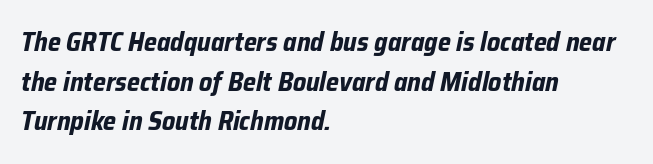
{"italic": "yes", "lean": "right", "slant_degrees": 12, "bold": "yes", "underline": "no", "align": "left", "line_spacing": "normal", "line_spacing_ratio": 1.52, "letter_spacing": "normal", "letter_spacing_em": 0.0, "glyph_px": 26}
